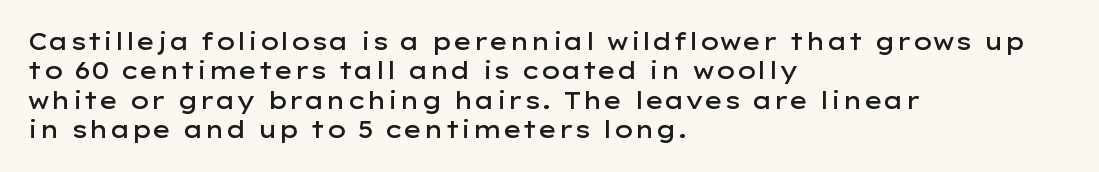
{"italic": "no", "bold": "semi", "underline": "no", "align": "left", "line_spacing": "normal", "line_spacing_ratio": 1.28, "letter_spacing": "normal", "letter_spacing_em": 0.0, "glyph_px": 23}
